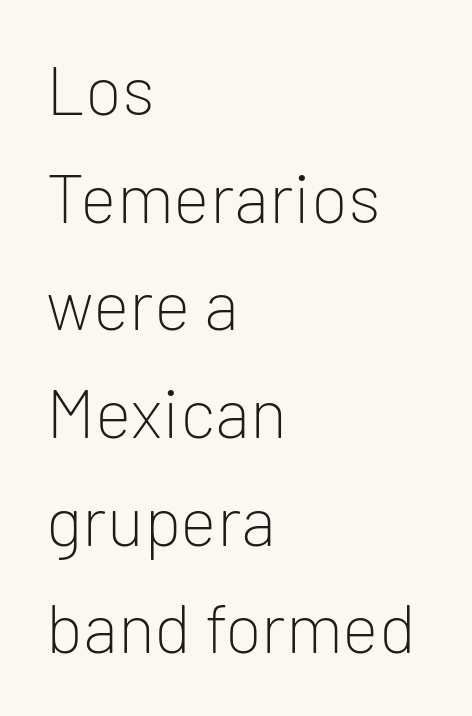
Every stem runs plumb, perpendicular to the baseline. The face used here is rendered with its standard letterfit. No word sits above an underline. Weight: not bold — regular or lighter. A classic flush-left, rag-right setting is used for this passage. Does the type have serifs? No, each stem ends abruptly.
